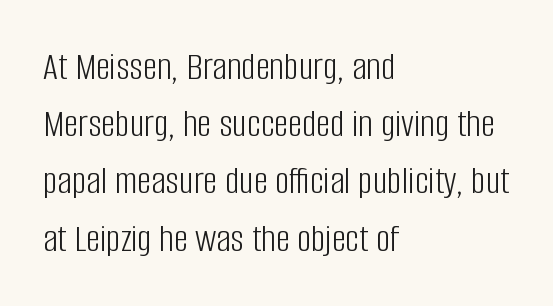
{"serif": "no", "italic": "no", "bold": "no", "weight": "light", "width": "condensed", "stroke_contrast": "low", "x_height": "large", "monospaced": "no", "underline": "no", "align": "left", "line_spacing": "normal", "line_spacing_ratio": 1.43, "letter_spacing": "normal", "letter_spacing_em": 0.0, "glyph_px": 40}
